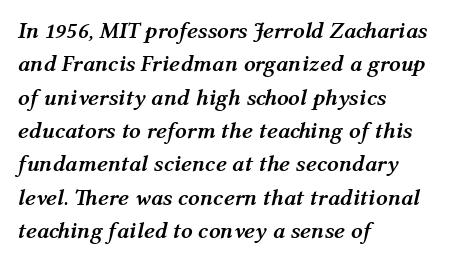
The image shows 23 px bold type, italic (leaning right); set left-aligned, normal line spacing (1.45x), normal letter spacing, not underlined.
